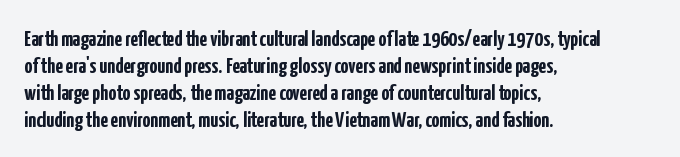
{"italic": "no", "bold": "yes", "underline": "no", "align": "left", "line_spacing_ratio": 1.23, "letter_spacing": "normal", "letter_spacing_em": 0.0, "glyph_px": 22}
